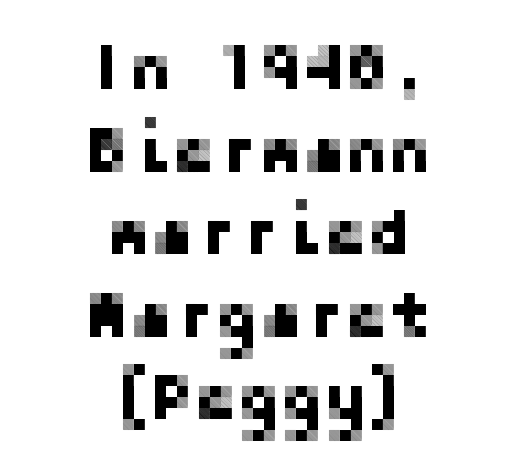
The space between consecutive lines is moderate. The tracking reads as untouched default to a designer's eye. Upright lettering throughout. In CSS terms this would be text-align: center. The passage shown is typeset with a sans-serif family. Quick note: underline off.
